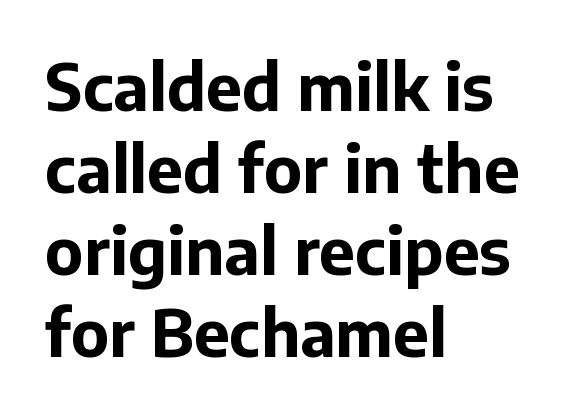
Q: Is the text bold? A: Yes.
Q: Is the text italic (slanted)? A: No, it is upright.
Q: Is the typeface a serif or a sans-serif typeface? A: Sans-serif.
Q: Is the text underlined? A: No.
Q: How is the paragraph aligned? A: Left-aligned.
Q: Is the spacing between letters normal or unusually wide? A: Normal.
Q: Is the spacing between lines tight, normal or loose? A: Normal.
Q: Width (condensed, normal, or wide)? A: Normal.
Q: Stroke contrast? A: Low.
Q: x-height? A: Medium.
Q: Monospaced? A: No.
